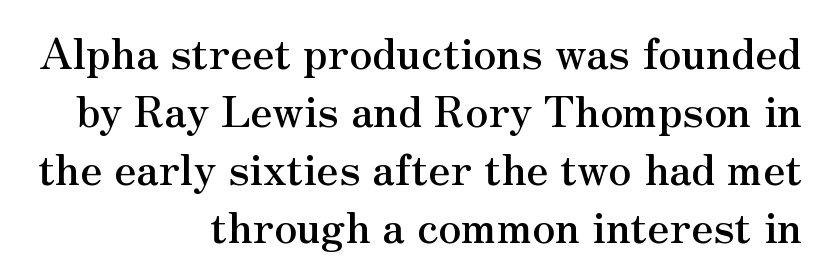
Default kerning and tracking; the words read as compact shapes. This rendering features lettering with no underline. Here the designer chose a conventional face with non-uniform glyph widths. Serifs: yes, visible at the terminals of the letterforms. Casual observation: everything's shoved over to the right. It's the straight-up-and-down kind of type.
